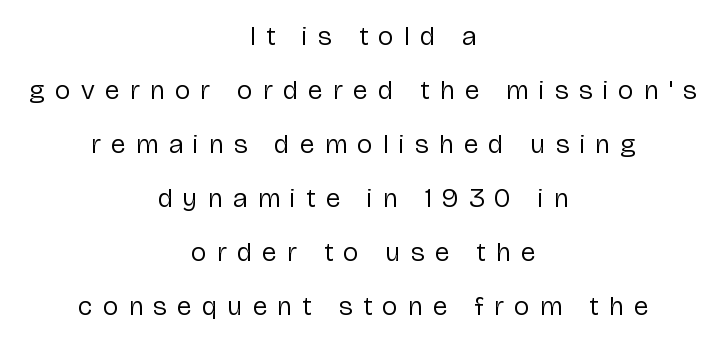
Vertical stems look standard width or narrower in stroke. Characters follow at a spacing far wider than the type designer built in. Underlining? Definitely not there. A roman cut, with each character standing at attention. Visually the block forms a symmetrical silhouette, jagged on both flanks. This sample trades compactness for vertical openness between lines.
